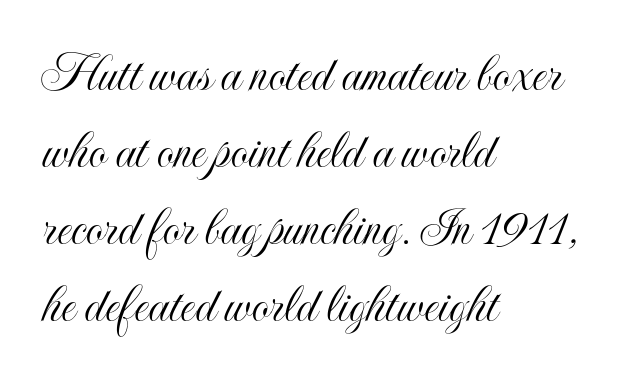
The image shows 55 px condensed type; set left-aligned, normal line spacing (1.4x), normal letter spacing, not underlined; a small x-height.
